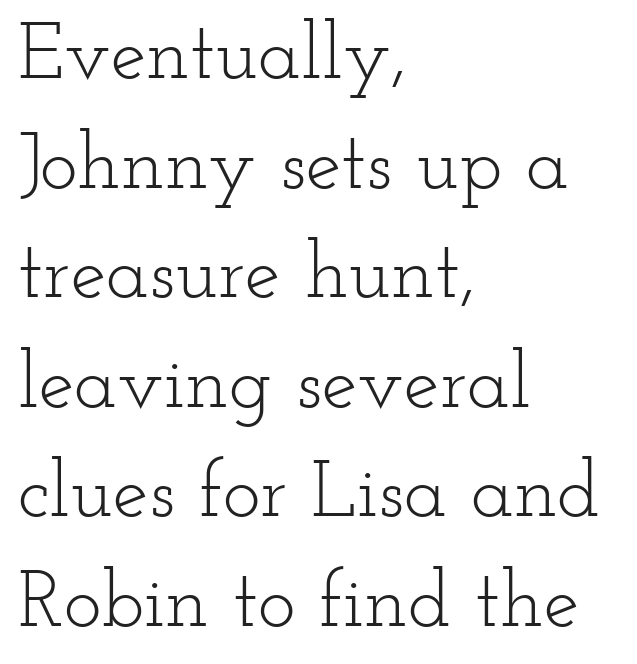
The image shows 80 px light, wide serif type, upright; set left-aligned, normal line spacing (1.37x), normal letter spacing, not underlined; low stroke contrast and a small x-height.
